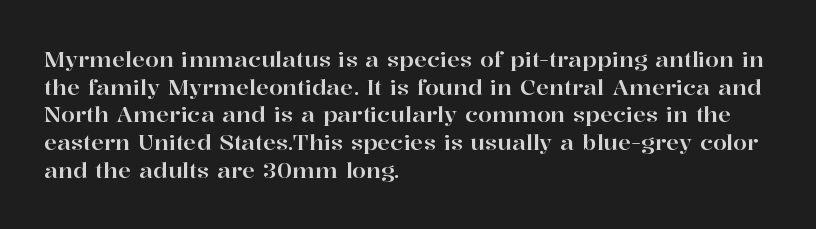
{"italic": "no", "underline": "no", "align": "left", "line_spacing": "normal", "line_spacing_ratio": 1.26, "letter_spacing": "normal", "letter_spacing_em": 0.0, "glyph_px": 22}
